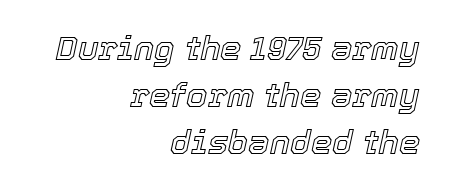
The letters advance in unequal steps, a hallmark of proportional type. Is the block centered? No — it sits flush against the right margin. If you drew a line through each stem, it would be angled. Baseline-to-baseline distance is the conventional proportion of letter height. The zone under the glyphs is completely vacant. Short note: letters normally spaced.
